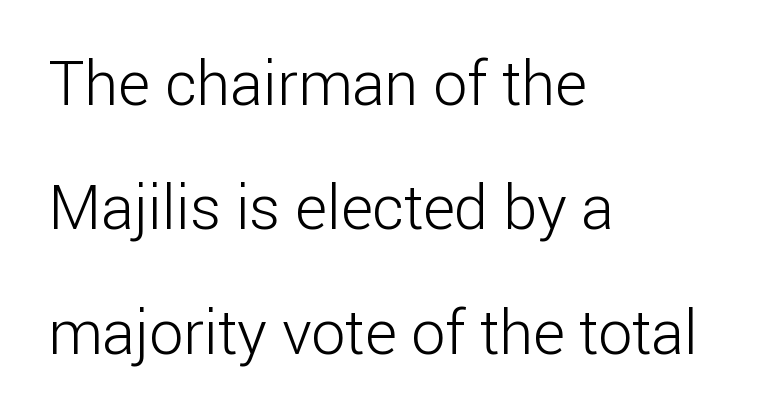
{"serif": "no", "italic": "no", "bold": "no", "weight": "light", "width": "normal", "stroke_contrast": "low", "x_height": "medium", "monospaced": "no", "underline": "no", "align": "left", "line_spacing": "loose", "line_spacing_ratio": 2.04, "letter_spacing": "normal", "letter_spacing_em": 0.0, "glyph_px": 61}
